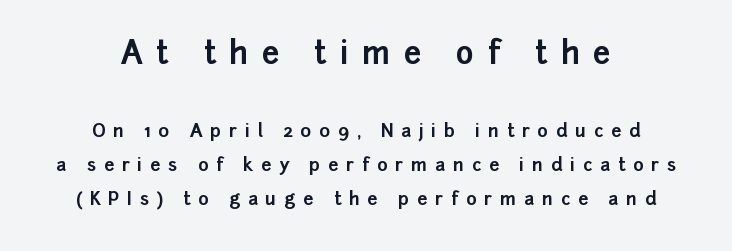
Q: Is the text bold? A: Yes.
Q: Is the text italic (slanted)? A: No, it is upright.
Q: Is the typeface a serif or a sans-serif typeface? A: Sans-serif.
Q: Is the text underlined? A: No.
Q: How is the paragraph aligned? A: Centered.
Q: Is the spacing between letters normal or unusually wide? A: Unusually wide.
Q: Which block of text is set in a larger size, the first (top) or the second (bottom)? A: The first (top) one.
Q: Width (condensed, normal, or wide)? A: Normal.
Q: Stroke contrast? A: Low.
Q: x-height? A: Medium.
Q: Monospaced? A: No.
